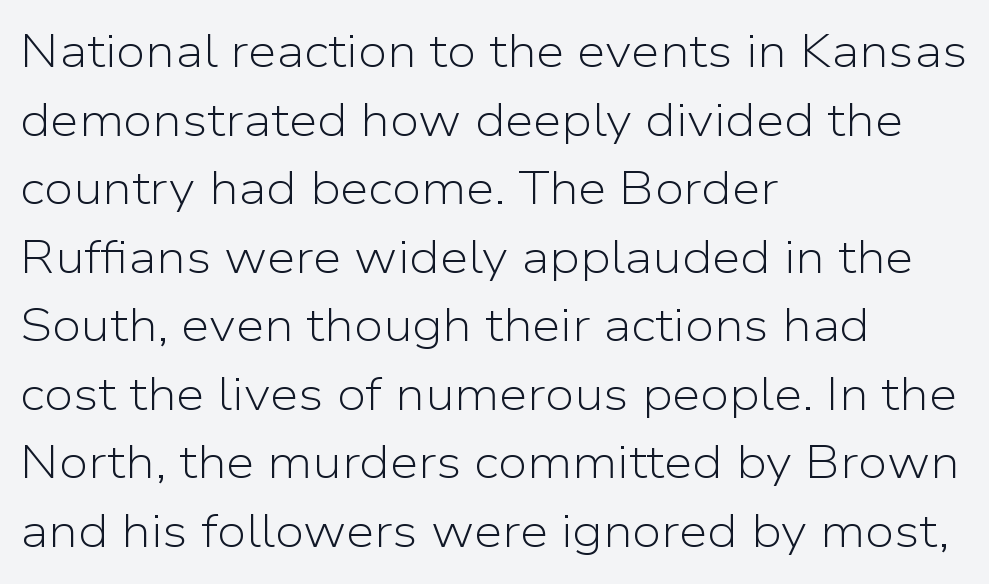
{"serif": "no", "italic": "no", "bold": "no", "weight": "light", "width": "normal", "stroke_contrast": "low", "x_height": "medium", "monospaced": "no", "underline": "no", "align": "left", "line_spacing": "normal", "line_spacing_ratio": 1.49, "letter_spacing": "normal", "letter_spacing_em": 0.0, "glyph_px": 46}
